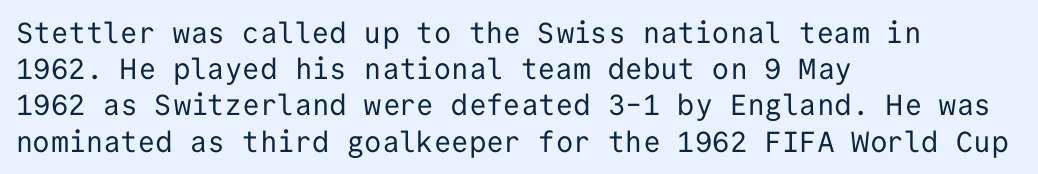
The image shows 29 px regular-weight sans-serif type, upright, monospaced; set left-aligned, normal line spacing (1.25x), normal letter spacing, not underlined; low stroke contrast and a medium x-height.
